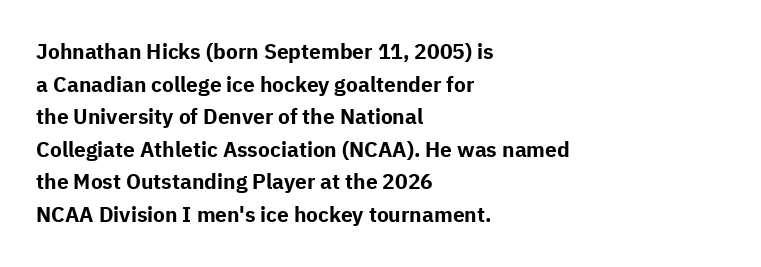
The rendering anchors every line to the left-hand side. In terms of posture, this sample is upright. This sample uses plain, unmodified letter spacing. The gap between lines stays unmarked.
